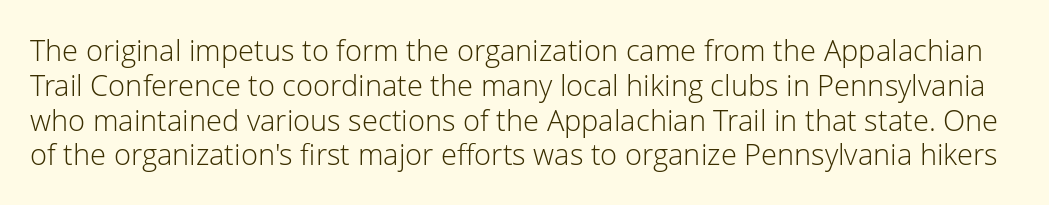
Q: Is the text bold? A: No.
Q: Is the text italic (slanted)? A: No, it is upright.
Q: Is the typeface a serif or a sans-serif typeface? A: Sans-serif.
Q: Is the text underlined? A: No.
Q: Is the spacing between letters normal or unusually wide? A: Normal.
Q: Width (condensed, normal, or wide)? A: Normal.
Q: Stroke contrast? A: Low.
Q: x-height? A: Medium.
Q: Monospaced? A: No.
